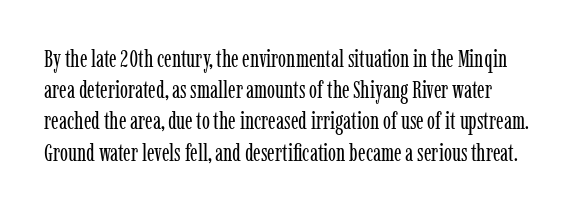
Q: Is the text bold? A: No.
Q: Is the text italic (slanted)? A: No, it is upright.
Q: Is the text underlined? A: No.
Q: Is the spacing between letters normal or unusually wide? A: Normal.
Q: Is the spacing between lines tight, normal or loose? A: Normal.
